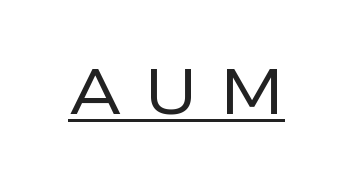
The image shows 64 px regular-weight, wide sans-serif type, upright; set unusually wide letter spacing (+0.33 em), underlined; low stroke contrast and a medium x-height.
